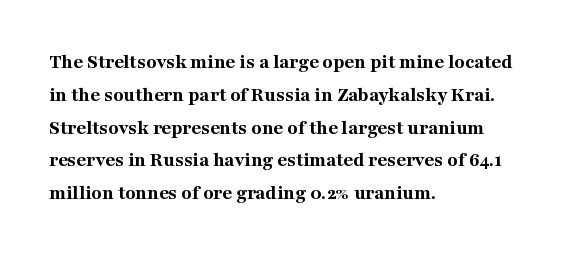
The image shows 21 px bold type, upright; set left-aligned, normal line spacing (1.56x), normal letter spacing, not underlined.
